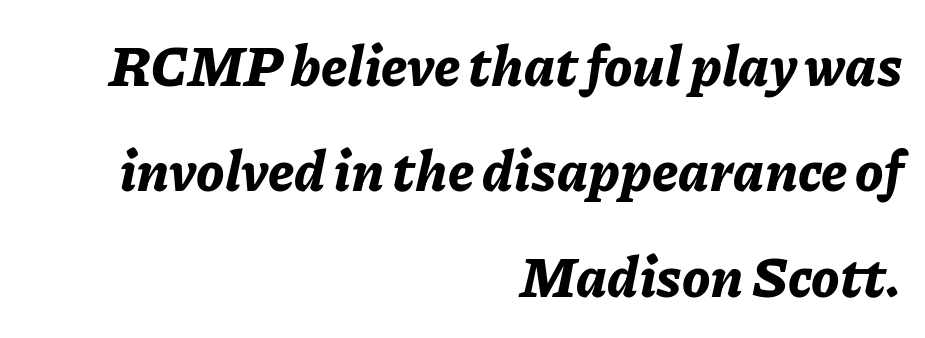
{"italic": "yes", "lean": "right", "slant_degrees": 11, "bold": "yes", "weight": "bold", "width": "normal", "stroke_contrast": "low", "x_height": "medium", "monospaced": "no", "underline": "no", "align": "right", "line_spacing_ratio": 1.88, "letter_spacing": "normal", "letter_spacing_em": 0.0, "glyph_px": 56}
